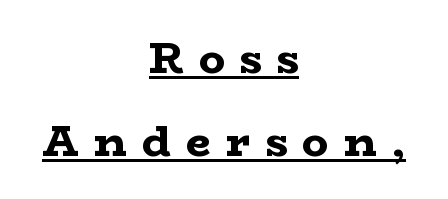
Q: Is the text bold? A: Yes.
Q: Is the text italic (slanted)? A: No, it is upright.
Q: Is the typeface a serif or a sans-serif typeface? A: Serif.
Q: Is the text underlined? A: Yes.
Q: How is the paragraph aligned? A: Centered.
Q: Is the spacing between letters normal or unusually wide? A: Unusually wide.
Q: Width (condensed, normal, or wide)? A: Wide.
Q: Stroke contrast? A: Low.
Q: x-height? A: Medium.
Q: Monospaced? A: No.
